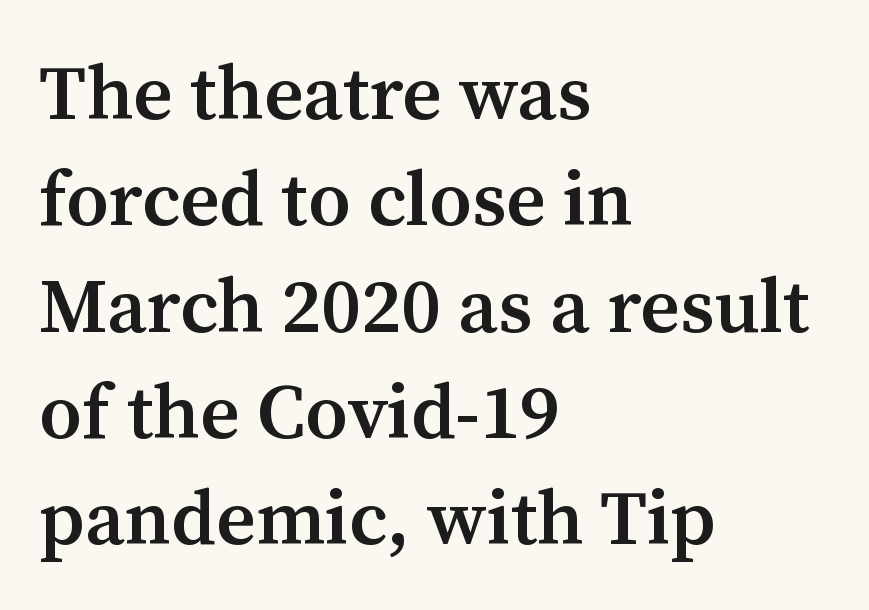
{"serif": "yes", "italic": "no", "bold": "semi", "weight": "semibold", "width": "normal", "stroke_contrast": "medium", "x_height": "medium", "monospaced": "no", "underline": "no", "align": "left", "line_spacing": "normal", "line_spacing_ratio": 1.38, "letter_spacing": "normal", "letter_spacing_em": 0.0, "glyph_px": 77}
